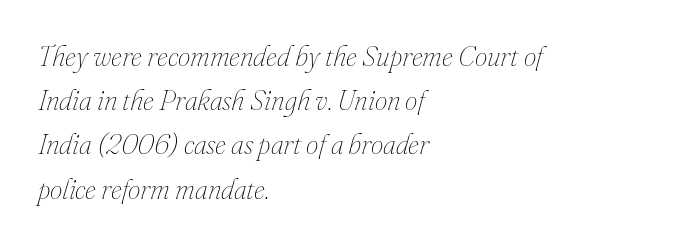
{"italic": "yes", "lean": "right", "slant_degrees": 16, "bold": "no", "weight": "thin", "width": "normal", "stroke_contrast": "medium", "x_height": "small", "monospaced": "no", "underline": "no", "align": "left", "line_spacing": "normal", "line_spacing_ratio": 1.58, "letter_spacing": "normal", "letter_spacing_em": 0.0, "glyph_px": 28}
